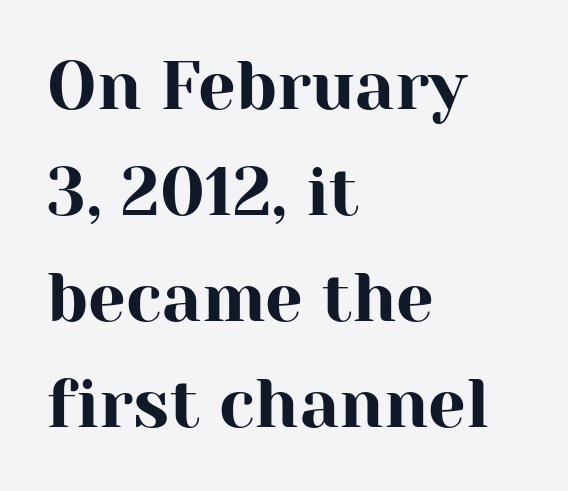
The image shows 67 px serif type, upright; set left-aligned, normal line spacing (1.58x), normal letter spacing, not underlined; high stroke contrast and a medium x-height.
